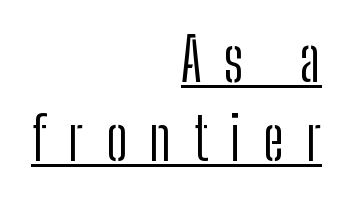
This rendering features underlined lettering. The line texture is sparse and dotted thanks to wide tracking. On a weight scale, this lands at 450 or below. Casual observation: everything's shoved over to the right.
